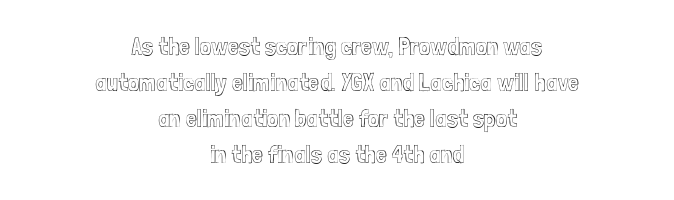
The image shows 25 px text type, upright; set centered, normal line spacing (1.44x), normal letter spacing, not underlined.
